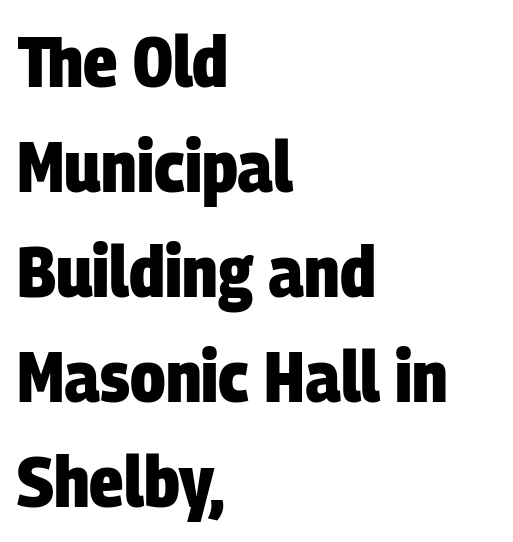
The rendering keeps characters at their native spacing. Only glyphs here, with clear space below each row. Character widths vary here, with narrow letters taking less room than wide ones. The vertical gap from one line to the next is medium. The rag falls on the right side of this text block.
